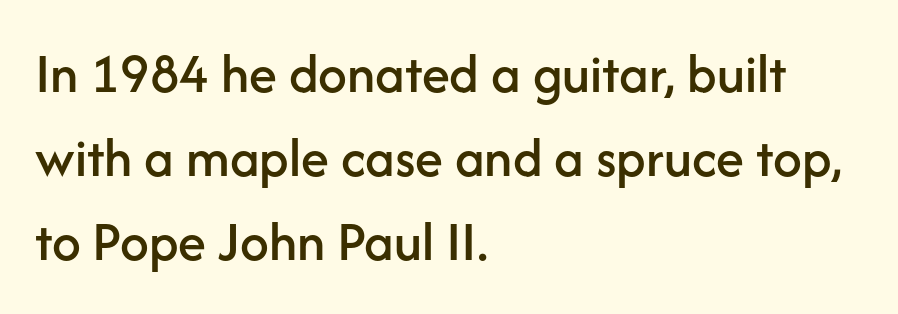
Is the letter spacing exaggerated? No — it looks like the ordinary default. Ordinary non-slanted type is in use. Is this a fixed-width face? No — the glyphs have proportional, varying widths. Line beginnings align vertically; line endings do not. I'd call this a sans setting — the letters go barefoot. Line spacing here is normal.
